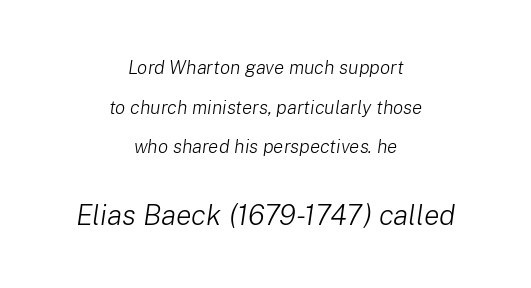
The image shows 29 px light type, italic (leaning right); set centered, loose line spacing (2.09x), normal letter spacing, not underlined; the second (bottom) block is 1.53x larger; low stroke contrast and a medium x-height.
